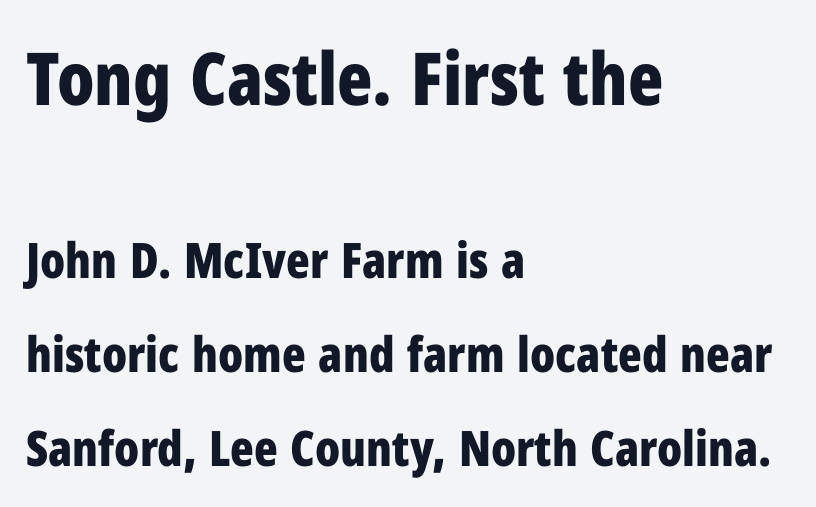
The image shows 73 px bold, condensed sans-serif type, upright; set left-aligned, loose line spacing (1.92x), normal letter spacing, not underlined; the first (top) block is 1.49x larger; low stroke contrast and a medium x-height.
